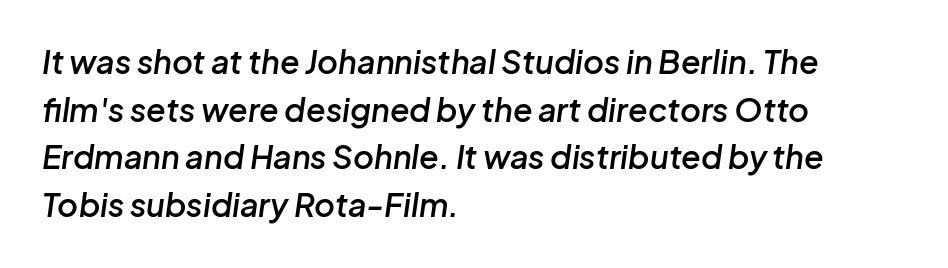
Is this a fixed-width face? No — the glyphs have proportional, varying widths. Yep, that's italic — everything's leaning. Regarding leading, the lines here are spaced in the standard way. Caption: multi-line text, flush left, ragged right.
